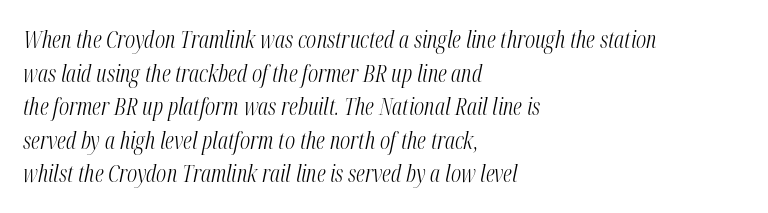
Has an underline been added? It has not. Does the leading feel generous? No, just average. The gaps between neighbouring characters are ordinary and unremarkable. Caption: multi-line text, flush left, ragged right.
